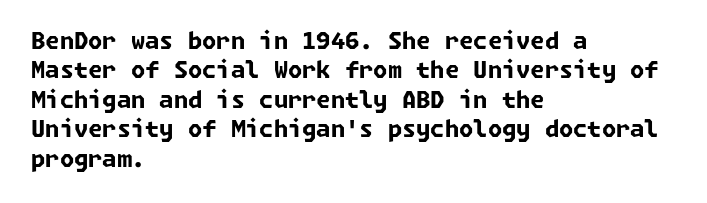
The vertical gap from one line to the next is medium. The characters look thick and weighty, a clear bold. Underlining? Definitely not there. This rendering uses left alignment, leaving the right contour irregular.
